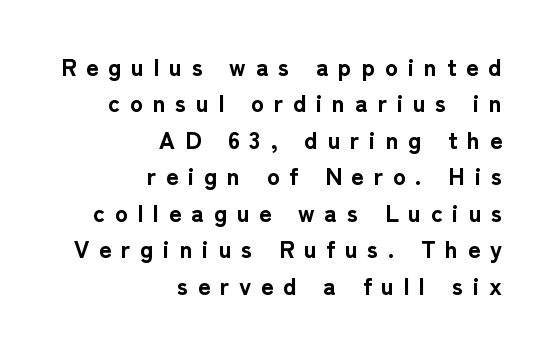
Q: Is the text bold? A: Yes.
Q: Is the text italic (slanted)? A: No, it is upright.
Q: Is the text underlined? A: No.
Q: How is the paragraph aligned? A: Right-aligned.
Q: Is the spacing between letters normal or unusually wide? A: Unusually wide.
Q: Is the spacing between lines tight, normal or loose? A: Normal.
